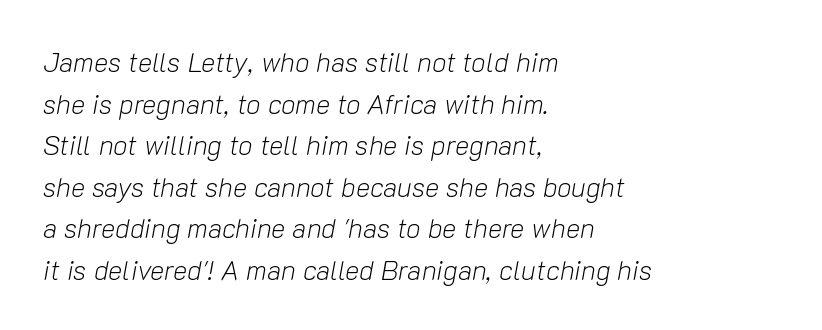
Stems and bowls with no extra thickness — not bold. The setting favours the left margin, as ordinary paragraphs usually do. If you measured baseline to baseline, you'd find a middling distance. This is oblique type, the kind used for emphasis or titles. The baseline area is clear. Words appear dense and cohesive because spacing is normal.
